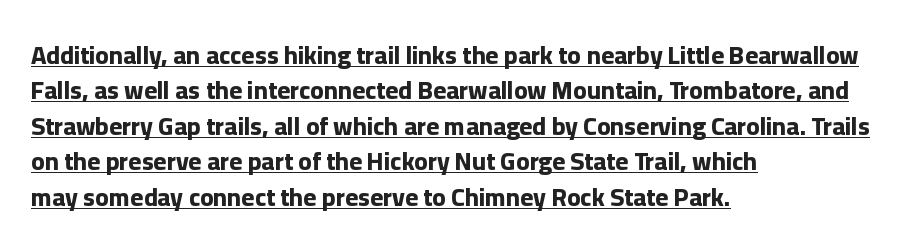
Typographic density is high because the face is bold. Compared with typical paragraphs, the rows here are spaced about the same. Spacing between characters is what you'd get straight out of the box. Does a line run under the words? Yes, clearly. A classic flush-left, rag-right setting is used for this passage.
